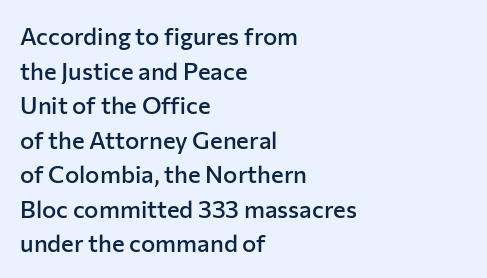
Q: Is the text bold? A: Semi-bold.
Q: Is the text italic (slanted)? A: No, it is upright.
Q: Is the text underlined? A: No.
Q: How is the paragraph aligned? A: Left-aligned.
Q: Is the spacing between letters normal or unusually wide? A: Normal.
Q: Is the spacing between lines tight, normal or loose? A: Normal.
